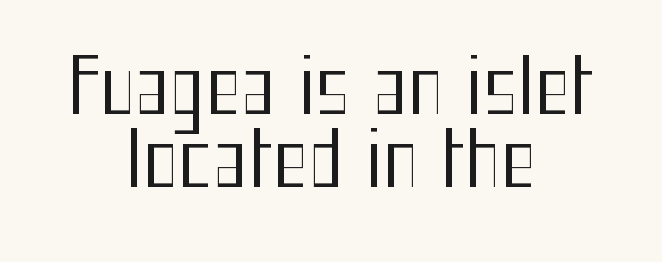
Q: Is the text bold? A: No.
Q: Is the text italic (slanted)? A: No, it is upright.
Q: Is the typeface a serif or a sans-serif typeface? A: Sans-serif.
Q: Is the text underlined? A: No.
Q: How is the paragraph aligned? A: Centered.
Q: Is the spacing between letters normal or unusually wide? A: Normal.
Q: Is the spacing between lines tight, normal or loose? A: Tight.
Q: Width (condensed, normal, or wide)? A: Condensed.
Q: Stroke contrast? A: Medium.
Q: x-height? A: Medium.
Q: Monospaced? A: No.
